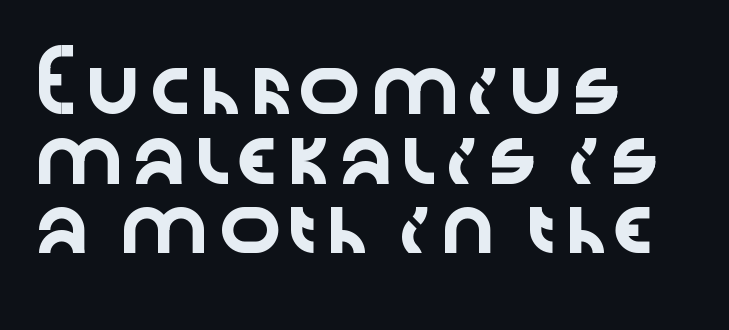
You can tell from the bare stems that sans-serif type was used. The rendering anchors every line to the left-hand side. Each letter keeps its own natural width here, so spacing adapts to shape. Evenly set lines give the paragraph a standard silhouette. Ordinary non-slanted type is in use. The passage shown is not underscored anywhere.
